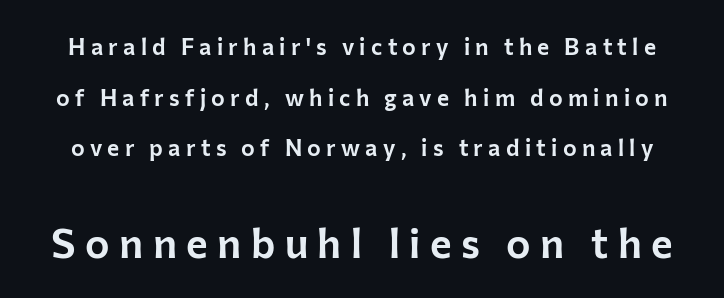
These lines are rendered in a variable-pitch font. Anything drawn beneath the words? Only blank space. You could fit nearly another row in the gap between these rows. Quick note: not italic, upright. Two sizes are in play, and the larger belongs to the second block.
